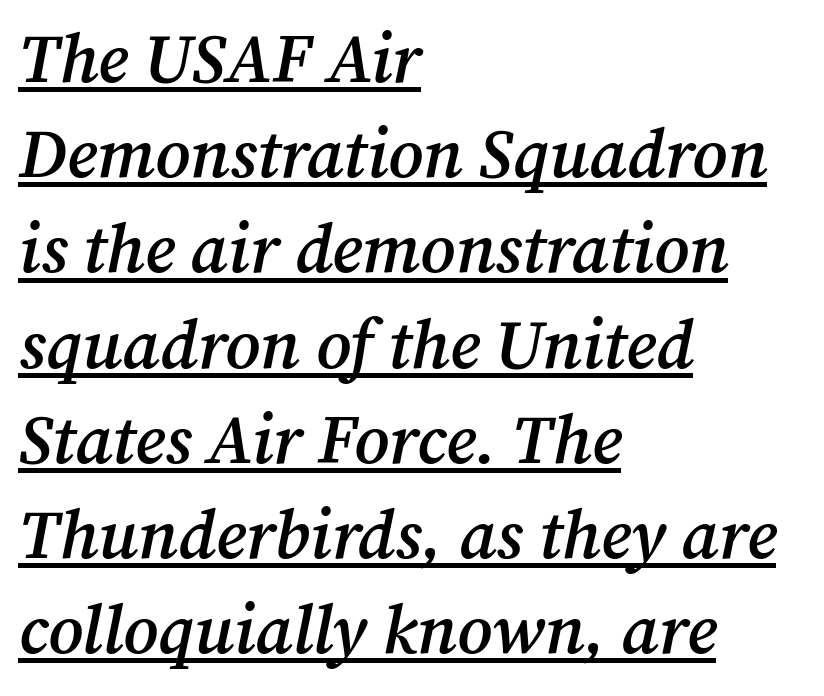
The image shows 69 px semibold serif type, italic (leaning right); set left-aligned, normal line spacing (1.38x), normal letter spacing, underlined; medium stroke contrast and a medium x-height.
